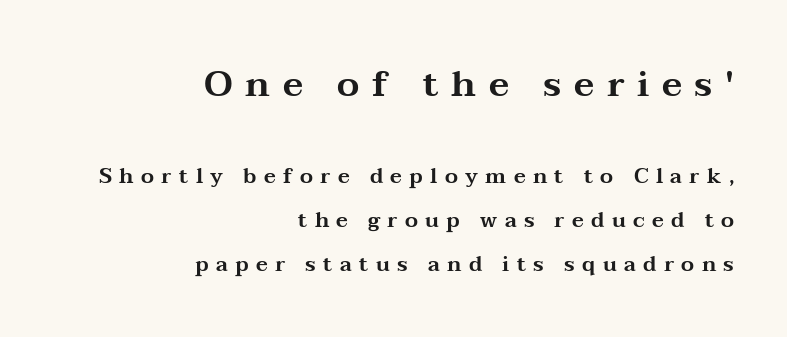
{"serif": "yes", "italic": "no", "width": "wide", "stroke_contrast": "medium", "x_height": "medium", "monospaced": "no", "underline": "no", "align": "right", "line_spacing": "loose", "line_spacing_ratio": 2.11, "letter_spacing": "wide", "letter_spacing_em": 0.35, "larger_block": "first", "size_ratio": 1.71, "glyph_px": 36}
